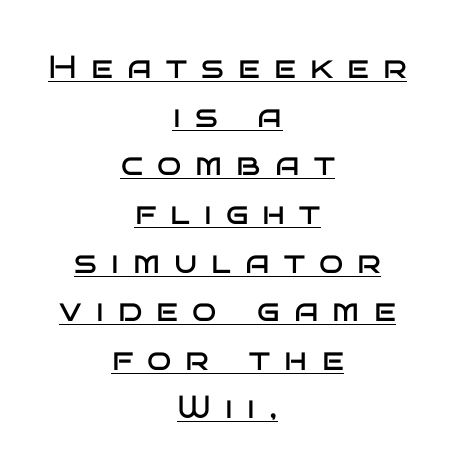
{"serif": "no", "italic": "no", "bold": "no", "weight": "regular", "width": "wide", "stroke_contrast": "low", "x_height": "large", "monospaced": "no", "underline": "yes", "align": "center", "line_spacing": "normal", "line_spacing_ratio": 1.52, "letter_spacing": "wide", "letter_spacing_em": 0.44, "glyph_px": 32}
